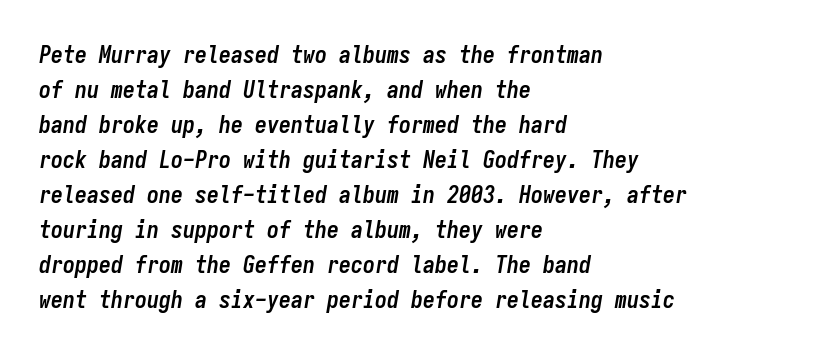
Q: Is the text bold? A: Yes.
Q: Is the text italic (slanted)? A: Yes, it leans right by about 9 degrees.
Q: Is the text underlined? A: No.
Q: How is the paragraph aligned? A: Left-aligned.
Q: Is the spacing between letters normal or unusually wide? A: Normal.
Q: Is the spacing between lines tight, normal or loose? A: Normal.
